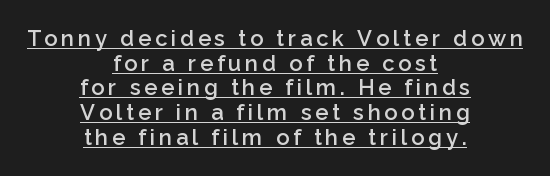
The image shows 22 px text type, upright; set centered, tight line spacing (1.12x), underlined.
